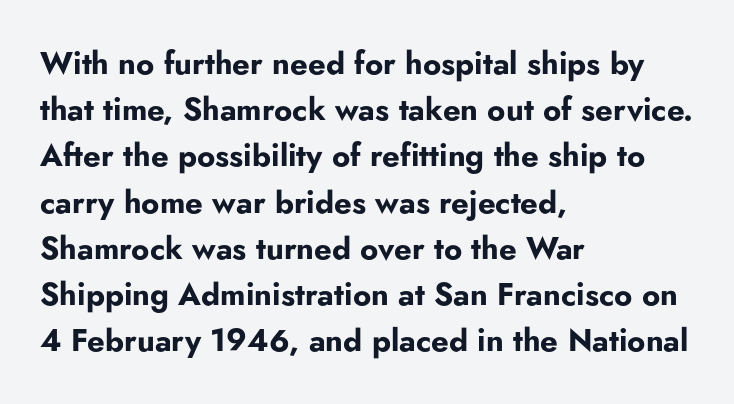
{"serif": "no", "italic": "no", "bold": "yes", "weight": "bold", "width": "normal", "stroke_contrast": "low", "x_height": "small", "monospaced": "no", "underline": "no", "align": "left", "line_spacing": "normal", "line_spacing_ratio": 1.49, "letter_spacing": "normal", "letter_spacing_em": 0.0, "glyph_px": 31}
